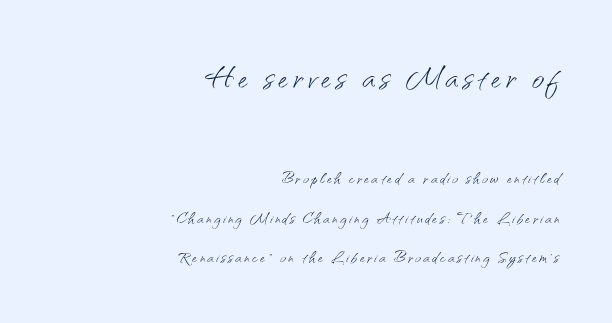
{"serif": "no", "bold": "no", "weight": "light", "width": "normal", "stroke_contrast": "medium", "x_height": "small", "monospaced": "no", "underline": "no", "align": "right", "line_spacing_ratio": 1.89, "larger_block": "first", "size_ratio": 2.0, "glyph_px": 42}
